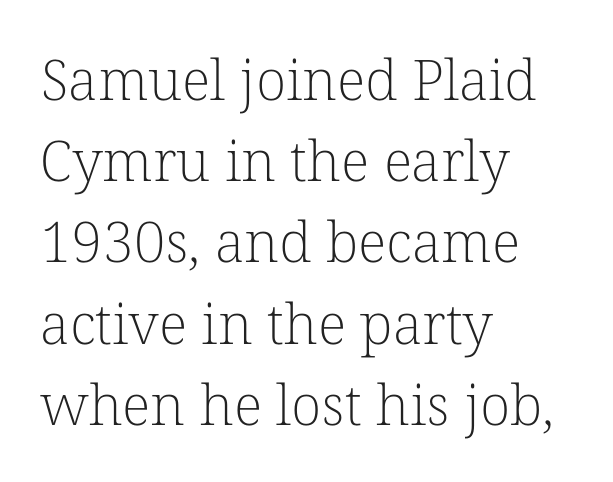
Q: Is the text bold? A: No.
Q: Is the text italic (slanted)? A: No, it is upright.
Q: Is the typeface a serif or a sans-serif typeface? A: Serif.
Q: Is the text underlined? A: No.
Q: How is the paragraph aligned? A: Left-aligned.
Q: Is the spacing between letters normal or unusually wide? A: Normal.
Q: Is the spacing between lines tight, normal or loose? A: Normal.
Q: Width (condensed, normal, or wide)? A: Normal.
Q: Stroke contrast? A: Low.
Q: x-height? A: Medium.
Q: Monospaced? A: No.
